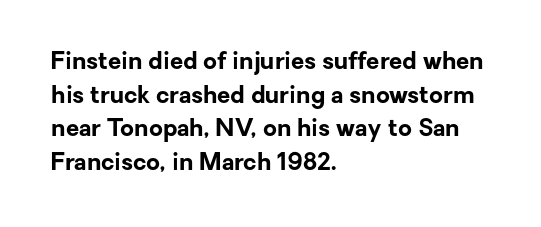
The image shows 24 px bold type, upright; set left-aligned, normal line spacing (1.4x), normal letter spacing, not underlined.
